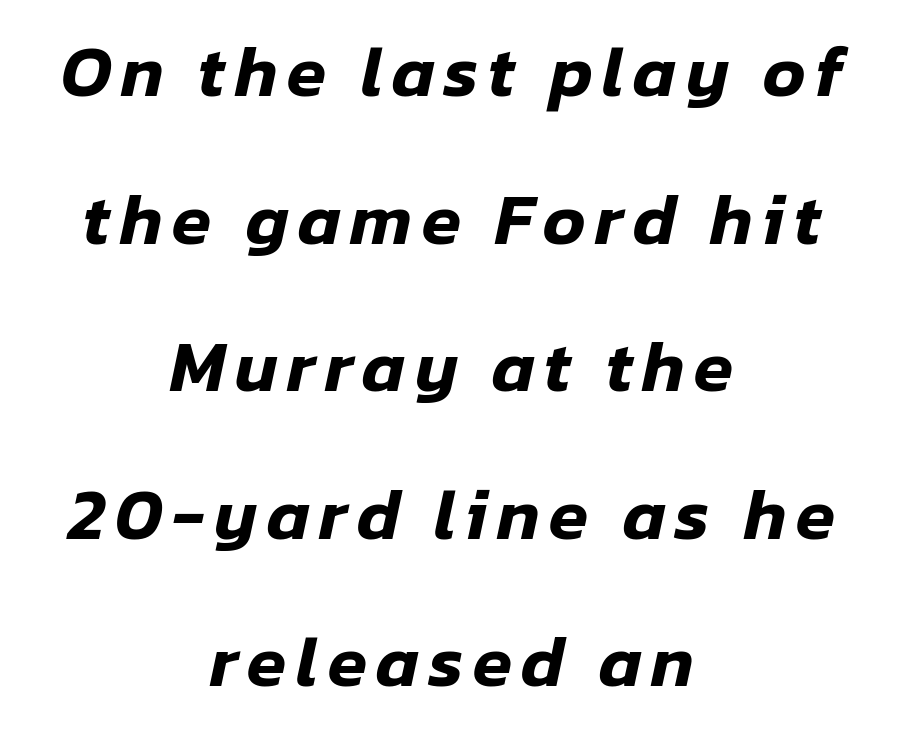
The image shows 72 px text type, italic (leaning right); set centered, loose line spacing (2.05x), not underlined; low stroke contrast and a medium x-height.
